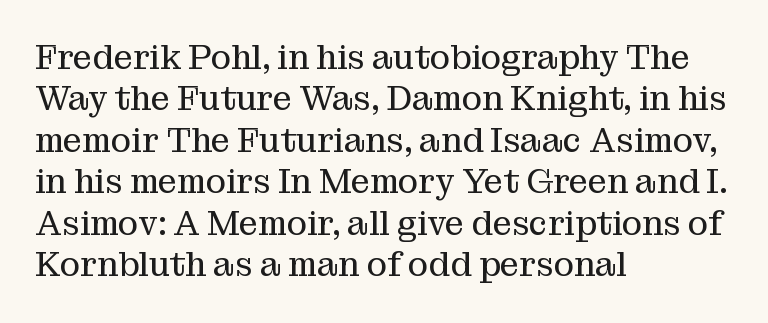
Q: Is the text bold? A: No.
Q: Is the text italic (slanted)? A: No, it is upright.
Q: Is the typeface a serif or a sans-serif typeface? A: Serif.
Q: Is the text underlined? A: No.
Q: How is the paragraph aligned? A: Left-aligned.
Q: Is the spacing between letters normal or unusually wide? A: Normal.
Q: Width (condensed, normal, or wide)? A: Normal.
Q: Stroke contrast? A: Medium.
Q: x-height? A: Medium.
Q: Monospaced? A: No.
